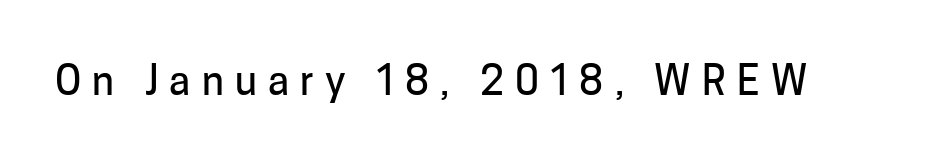
{"serif": "no", "italic": "no", "width": "normal", "stroke_contrast": "low", "x_height": "medium", "monospaced": "no", "underline": "no", "letter_spacing": "wide", "letter_spacing_em": 0.28, "glyph_px": 40}
